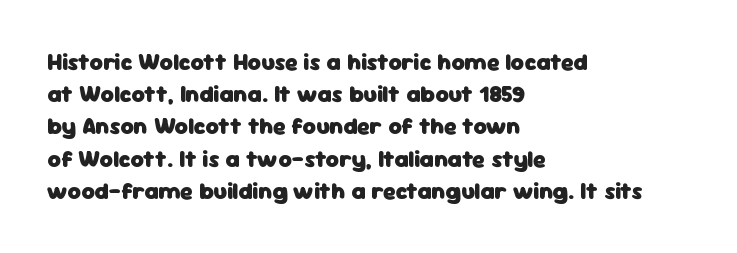
Teacher's note: observe the even left margin — that is flush-left alignment. Tracking here is standard; glyphs follow each other at the usual distance. Horizontal bands of white between lines are of average thickness. Is the type bold? Yes — the strokes are clearly thick and heavy. This is the regular roman posture of the typeface.
